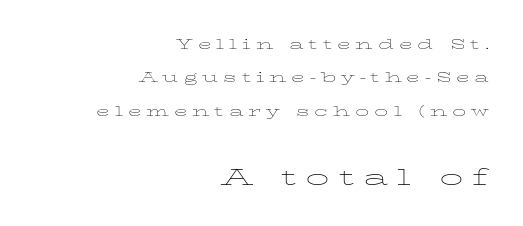
{"italic": "no", "bold": "no", "weight": "thin", "width": "wide", "stroke_contrast": "low", "x_height": "medium", "monospaced": "no", "underline": "no", "align": "right", "line_spacing_ratio": 1.86, "letter_spacing": "wide", "letter_spacing_em": 0.27, "larger_block": "second", "size_ratio": 1.72, "glyph_px": 31}
